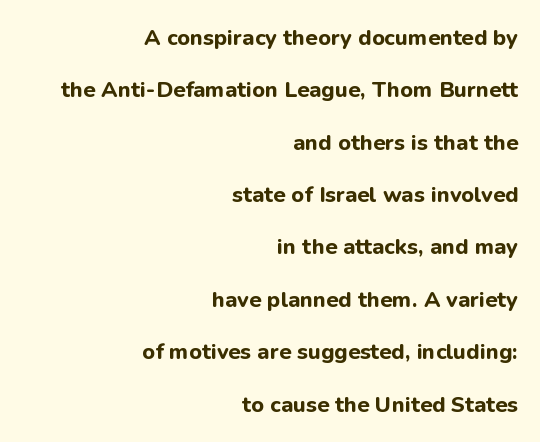
{"italic": "no", "bold": "yes", "underline": "no", "align": "right", "line_spacing": "loose", "line_spacing_ratio": 2.38, "letter_spacing": "normal", "letter_spacing_em": 0.0, "glyph_px": 22}
